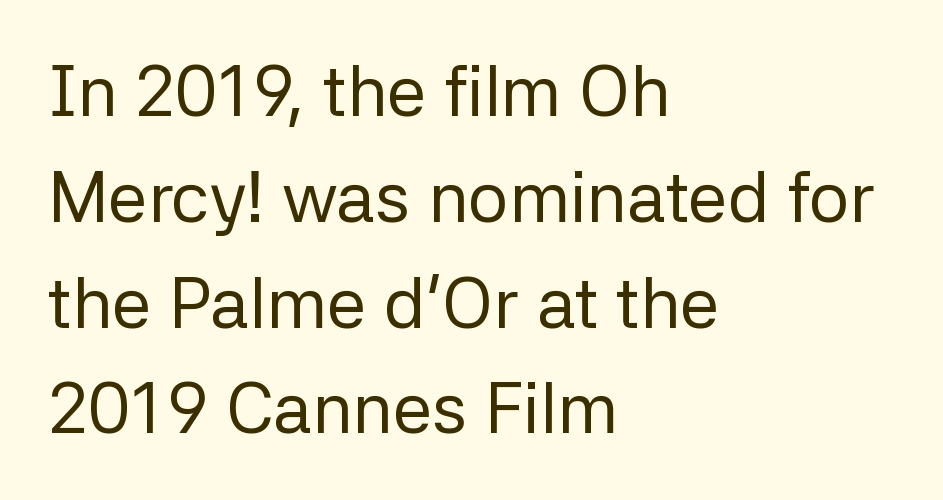
Q: Is the text bold? A: No.
Q: Is the text italic (slanted)? A: No, it is upright.
Q: Is the typeface a serif or a sans-serif typeface? A: Sans-serif.
Q: Is the text underlined? A: No.
Q: How is the paragraph aligned? A: Left-aligned.
Q: Is the spacing between letters normal or unusually wide? A: Normal.
Q: Is the spacing between lines tight, normal or loose? A: Normal.
Q: Width (condensed, normal, or wide)? A: Normal.
Q: Stroke contrast? A: Low.
Q: x-height? A: Medium.
Q: Monospaced? A: No.
